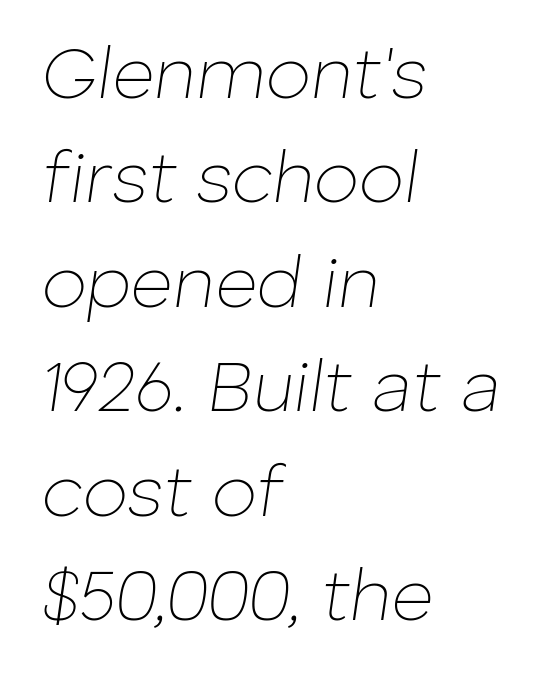
{"italic": "yes", "lean": "right", "slant_degrees": 8, "bold": "no", "weight": "thin", "width": "normal", "stroke_contrast": "low", "x_height": "medium", "monospaced": "no", "underline": "no", "align": "left", "line_spacing": "normal", "line_spacing_ratio": 1.43, "letter_spacing": "normal", "letter_spacing_em": 0.0, "glyph_px": 73}
